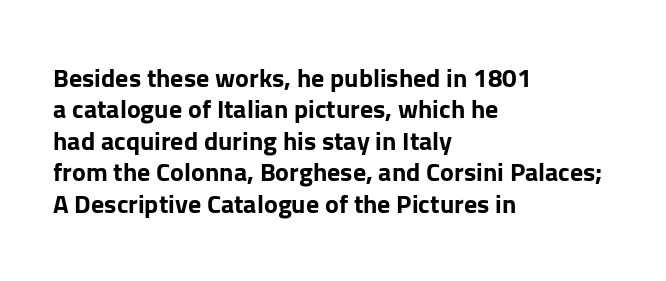
Q: Is the text bold? A: Yes.
Q: Is the text italic (slanted)? A: No, it is upright.
Q: Is the text underlined? A: No.
Q: How is the paragraph aligned? A: Left-aligned.
Q: Is the spacing between letters normal or unusually wide? A: Normal.
